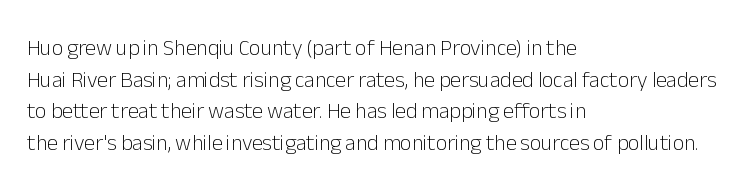
Q: Is the text bold? A: No.
Q: Is the text italic (slanted)? A: No, it is upright.
Q: Is the text underlined? A: No.
Q: How is the paragraph aligned? A: Left-aligned.
Q: Is the spacing between letters normal or unusually wide? A: Normal.
Q: Is the spacing between lines tight, normal or loose? A: Normal.
